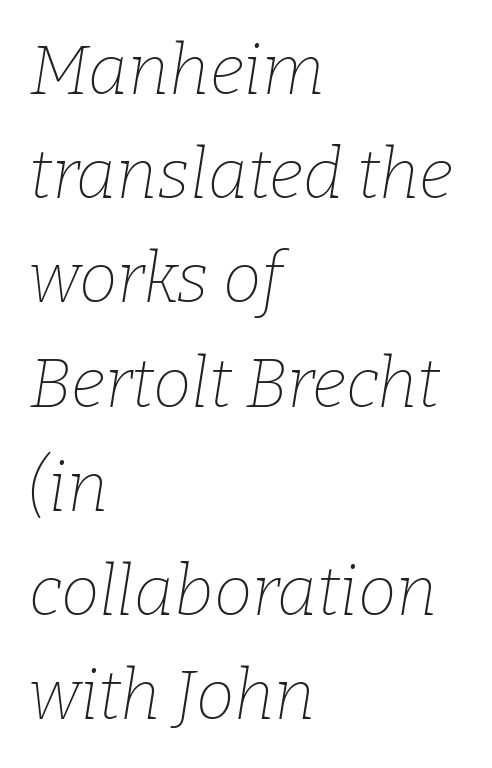
In terms of letterform style, serifs are clearly present. Summary of weight: not heavy and not bold. The rendering keeps characters at their native spacing. You could not count columns in this text — the font is proportionally spaced. Honestly, the row spacing looks completely unremarkable.
